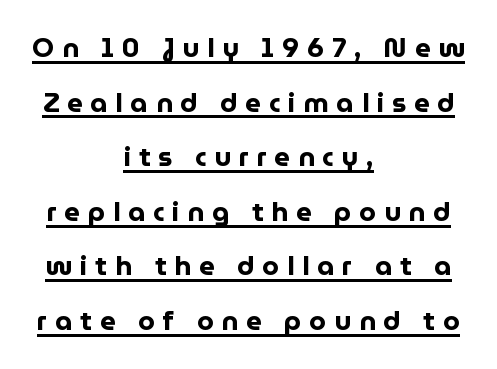
The image shows 27 px bold type, upright; set centered, loose line spacing (2.02x), unusually wide letter spacing (+0.29 em), underlined.
